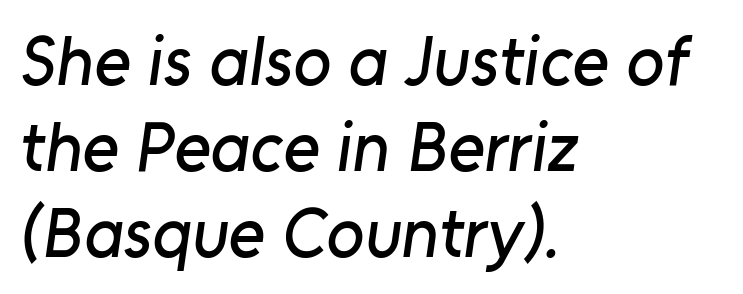
Q: Is the typeface a serif or a sans-serif typeface? A: Sans-serif.
Q: Is the text underlined? A: No.
Q: How is the paragraph aligned? A: Left-aligned.
Q: Is the spacing between letters normal or unusually wide? A: Normal.
Q: Width (condensed, normal, or wide)? A: Normal.
Q: Stroke contrast? A: Low.
Q: x-height? A: Medium.
Q: Monospaced? A: No.
